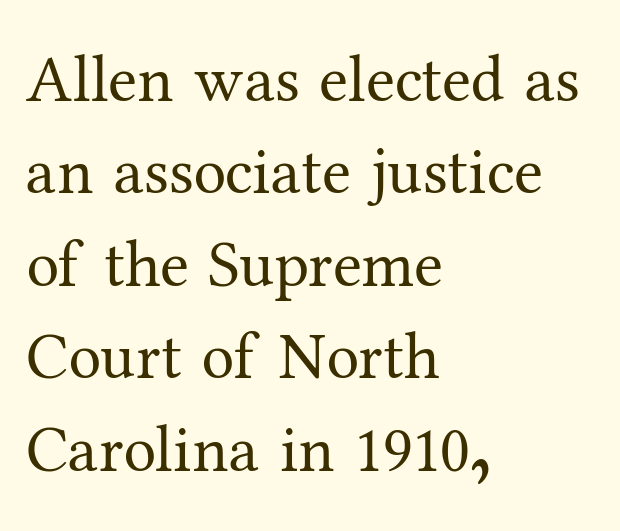
I'd call this a serif setting — the letters wear small feet. The lines in this sample share a left origin and differ only in where they stop. Summary of vertical rhythm: regular, with standard interline spacing. You could not count columns in this text — the font is proportionally spaced. The lettering holds an erect, upright posture throughout.
